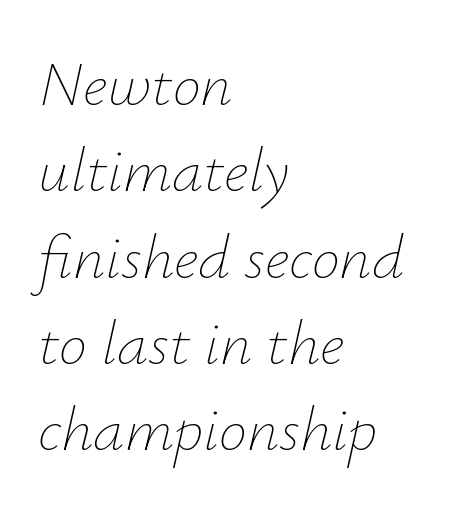
Q: Is the text bold? A: No.
Q: Is the text italic (slanted)? A: Yes, it leans right by about 12 degrees.
Q: Is the text underlined? A: No.
Q: How is the paragraph aligned? A: Left-aligned.
Q: Is the spacing between letters normal or unusually wide? A: Normal.
Q: Is the spacing between lines tight, normal or loose? A: Normal.
Q: Width (condensed, normal, or wide)? A: Normal.
Q: Stroke contrast? A: Low.
Q: x-height? A: Small.
Q: Monospaced? A: No.
